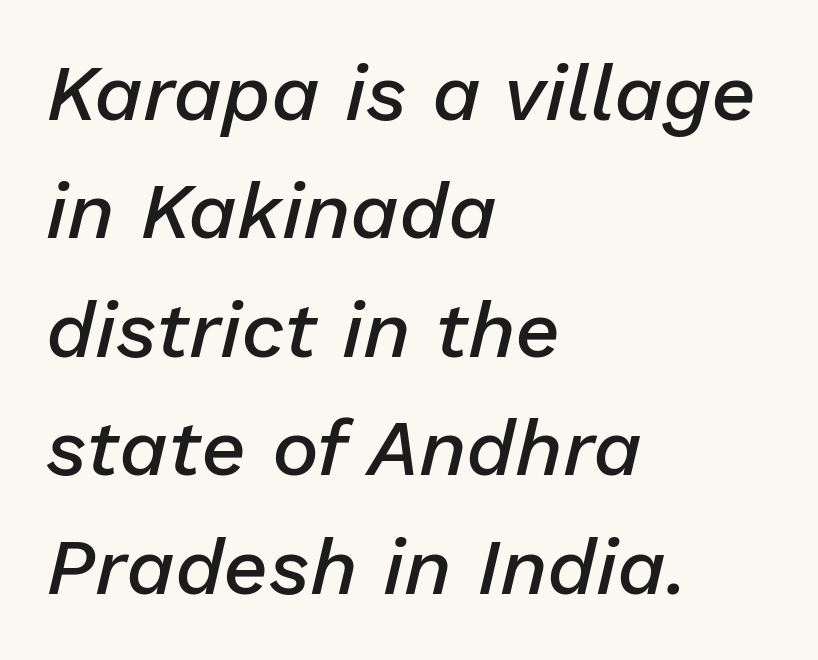
The image shows 79 px semibold type, italic (leaning right); set left-aligned, normal line spacing (1.5x), normal letter spacing, not underlined; low stroke contrast and a medium x-height.
